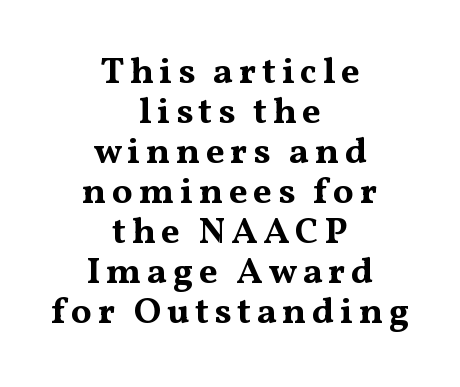
Regarding leading, the lines here are crowded together. Where is the straight margin? There isn't one; the lines are centered. Each row of text sits above clean, open space. When letters stand straight like this, we call the style roman or upright. Weight: bold. Stroke terminals: seriffed.
